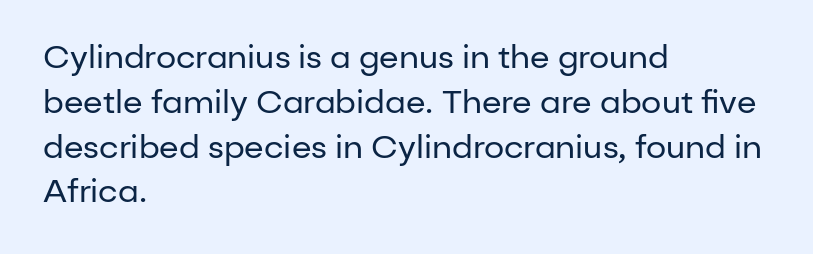
The image shows 32 px regular-weight sans-serif type, upright; set left-aligned, normal line spacing (1.4x), normal letter spacing, not underlined; low stroke contrast and a medium x-height.
